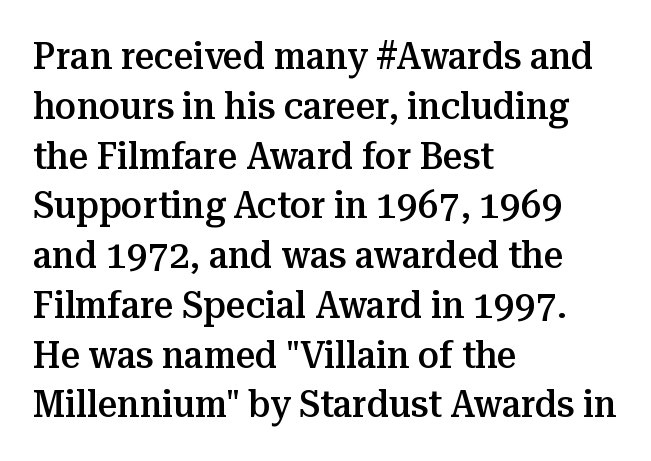
Q: Is the text bold? A: Semi-bold.
Q: Is the text italic (slanted)? A: No, it is upright.
Q: Is the typeface a serif or a sans-serif typeface? A: Serif.
Q: Is the text underlined? A: No.
Q: How is the paragraph aligned? A: Left-aligned.
Q: Is the spacing between letters normal or unusually wide? A: Normal.
Q: Is the spacing between lines tight, normal or loose? A: Normal.
Q: Width (condensed, normal, or wide)? A: Normal.
Q: Stroke contrast? A: Medium.
Q: x-height? A: Medium.
Q: Monospaced? A: No.
